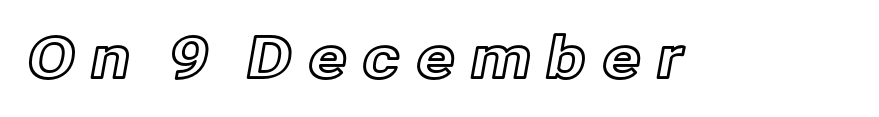
The image shows 58 px text type; set unusually wide letter spacing (+0.25 em), not underlined; a medium x-height.
